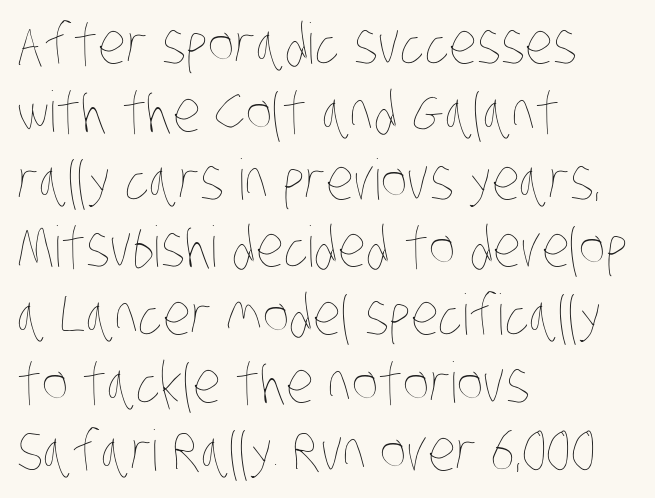
Q: Is the text bold? A: No.
Q: Is the text underlined? A: No.
Q: How is the paragraph aligned? A: Left-aligned.
Q: Is the spacing between letters normal or unusually wide? A: Normal.
Q: Width (condensed, normal, or wide)? A: Condensed.
Q: Stroke contrast? A: Low.
Q: x-height? A: Large.
Q: Monospaced? A: No.
